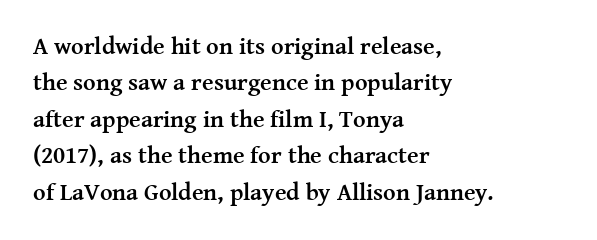
{"italic": "no", "bold": "yes", "underline": "no", "align": "left", "line_spacing": "normal", "line_spacing_ratio": 1.52, "letter_spacing": "normal", "letter_spacing_em": 0.0, "glyph_px": 24}
